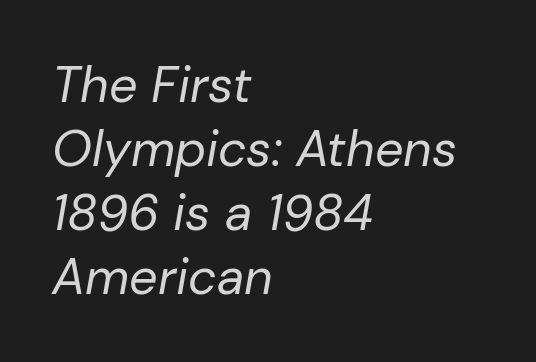
The passage shown stacks its lines at a standard gap. The strokes are not fattened; the text isn't bold. There's an unmistakable incline to the writing here. Looks like regular typesetting: each glyph gets only the width it needs.
